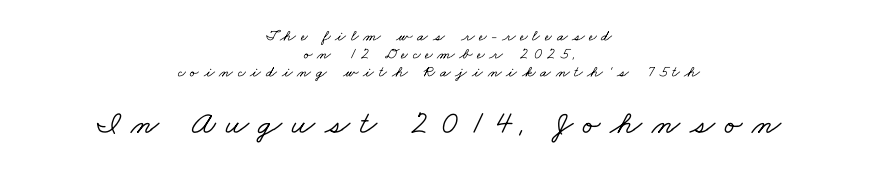
Q: Is the typeface a serif or a sans-serif typeface? A: Serif.
Q: Is the text underlined? A: No.
Q: How is the paragraph aligned? A: Centered.
Q: Is the spacing between letters normal or unusually wide? A: Unusually wide.
Q: Is the spacing between lines tight, normal or loose? A: Tight.
Q: Which block of text is set in a larger size, the first (top) or the second (bottom)? A: The second (bottom) one.
Q: Width (condensed, normal, or wide)? A: Wide.
Q: Stroke contrast? A: Low.
Q: x-height? A: Small.
Q: Monospaced? A: No.
